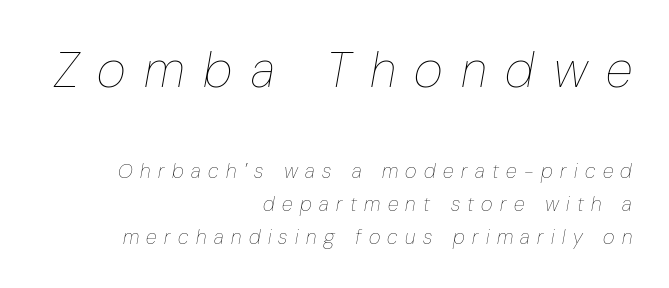
{"italic": "yes", "lean": "right", "slant_degrees": 10, "bold": "no", "weight": "thin", "width": "condensed", "stroke_contrast": "low", "x_height": "medium", "monospaced": "no", "underline": "no", "align": "right", "line_spacing": "normal", "line_spacing_ratio": 1.63, "letter_spacing": "wide", "letter_spacing_em": 0.37, "larger_block": "first", "size_ratio": 2.5, "glyph_px": 50}
